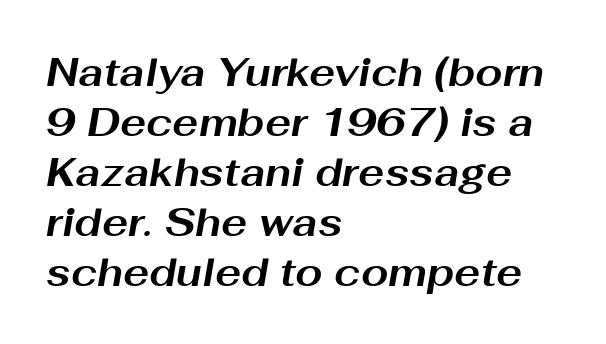
Q: Is the text bold? A: Yes.
Q: Is the text italic (slanted)? A: Yes, it leans right by about 10 degrees.
Q: Is the text underlined? A: No.
Q: How is the paragraph aligned? A: Left-aligned.
Q: Is the spacing between letters normal or unusually wide? A: Normal.
Q: Is the spacing between lines tight, normal or loose? A: Normal.
Q: Width (condensed, normal, or wide)? A: Wide.
Q: Stroke contrast? A: Medium.
Q: x-height? A: Medium.
Q: Monospaced? A: No.
